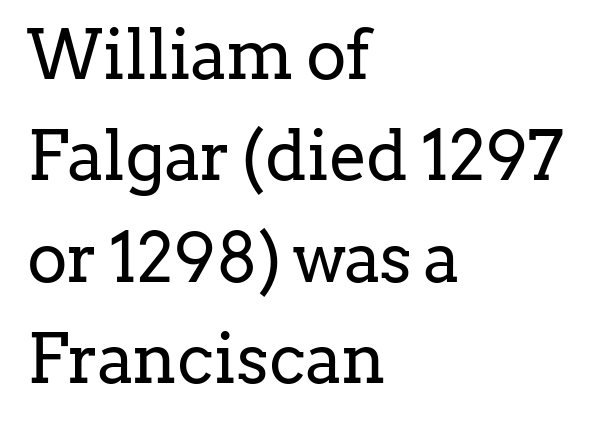
Q: Is the text bold? A: No.
Q: Is the text italic (slanted)? A: No, it is upright.
Q: Is the typeface a serif or a sans-serif typeface? A: Serif.
Q: Is the text underlined? A: No.
Q: How is the paragraph aligned? A: Left-aligned.
Q: Is the spacing between letters normal or unusually wide? A: Normal.
Q: Is the spacing between lines tight, normal or loose? A: Normal.
Q: Width (condensed, normal, or wide)? A: Normal.
Q: Stroke contrast? A: Low.
Q: x-height? A: Medium.
Q: Monospaced? A: No.
